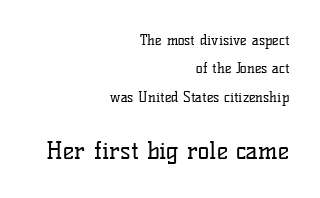
The image shows 24 px text type, upright; set right-aligned, loose line spacing (2.03x), normal letter spacing, not underlined; the second (bottom) block is 1.71x larger.
